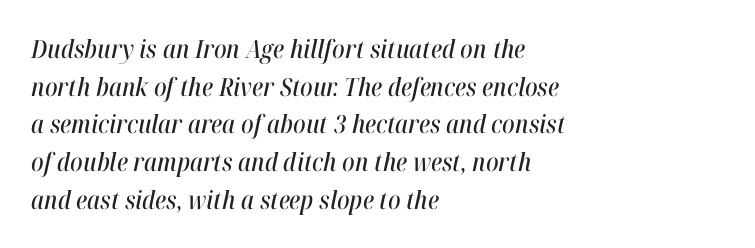
{"italic": "yes", "lean": "right", "slant_degrees": 12, "underline": "no", "align": "left", "line_spacing": "normal", "line_spacing_ratio": 1.51, "letter_spacing": "normal", "letter_spacing_em": 0.0, "glyph_px": 25}
